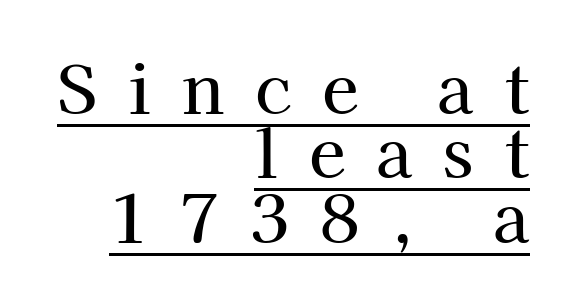
{"serif": "yes", "italic": "no", "width": "normal", "stroke_contrast": "high", "x_height": "medium", "monospaced": "no", "underline": "yes", "align": "right", "line_spacing": "tight", "line_spacing_ratio": 0.96, "letter_spacing": "wide", "letter_spacing_em": 0.46, "glyph_px": 67}
